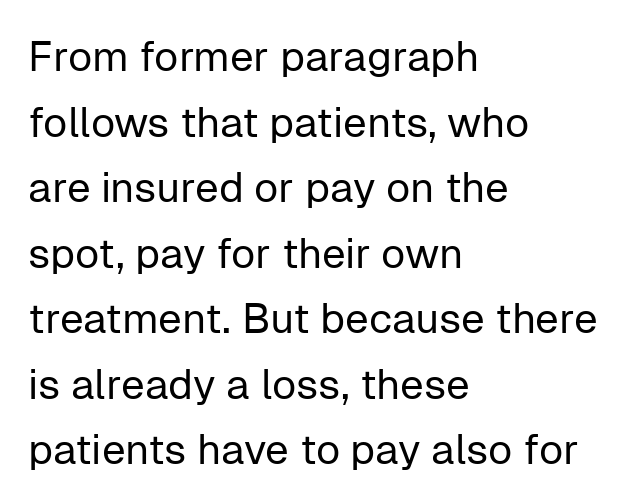
{"serif": "no", "italic": "no", "bold": "no", "weight": "regular", "width": "normal", "stroke_contrast": "low", "x_height": "medium", "monospaced": "no", "underline": "no", "align": "left", "line_spacing": "normal", "line_spacing_ratio": 1.56, "letter_spacing": "normal", "letter_spacing_em": 0.0, "glyph_px": 42}
